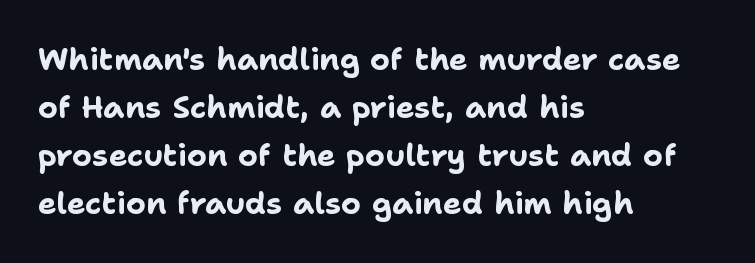
{"serif": "no", "italic": "no", "bold": "yes", "weight": "bold", "width": "normal", "stroke_contrast": "low", "x_height": "medium", "monospaced": "no", "underline": "no", "align": "left", "line_spacing": "normal", "line_spacing_ratio": 1.55, "letter_spacing": "normal", "letter_spacing_em": 0.0, "glyph_px": 31}
